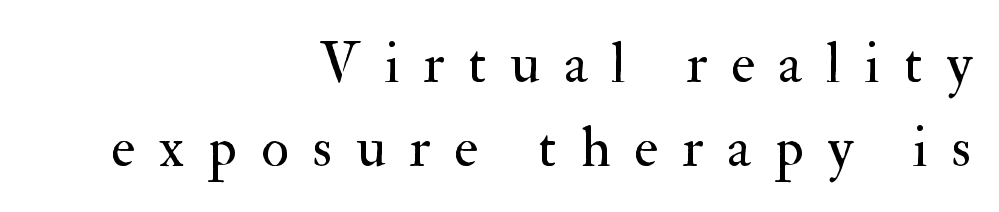
{"serif": "yes", "italic": "no", "bold": "no", "weight": "regular", "width": "normal", "stroke_contrast": "medium", "x_height": "small", "monospaced": "no", "underline": "no", "align": "right", "line_spacing": "normal", "line_spacing_ratio": 1.47, "letter_spacing": "wide", "letter_spacing_em": 0.42, "glyph_px": 57}
